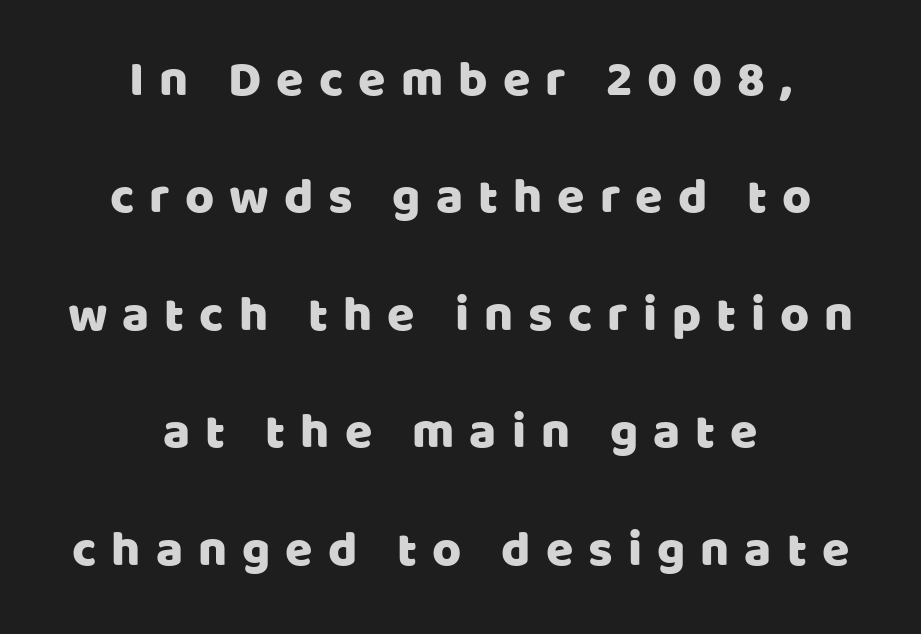
Any mark beneath the type? The region is blank. Substantial extra tracking has been applied to these lines. This rendering uses center alignment, leaving both contours irregular but symmetric. Posture: vertical.
